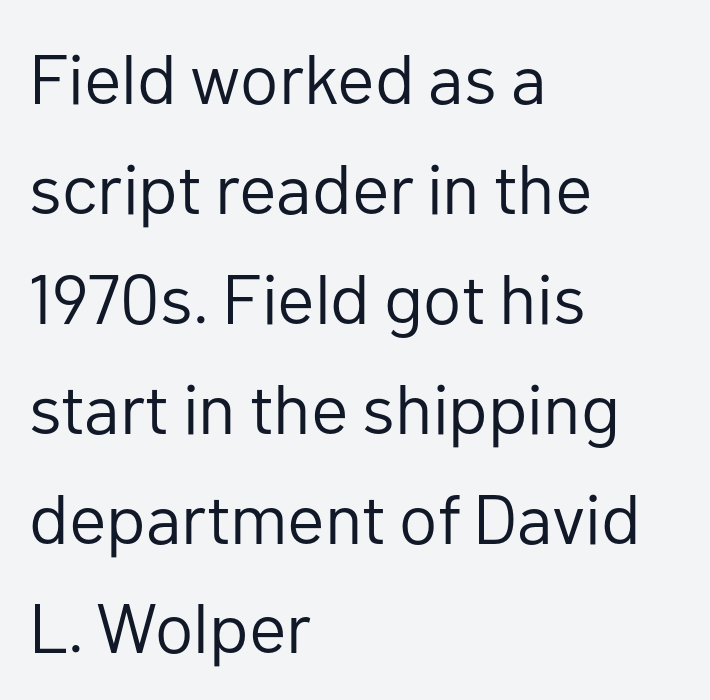
The image shows 70 px regular-weight sans-serif type, upright; set left-aligned, normal line spacing (1.57x), normal letter spacing, not underlined; low stroke contrast and a medium x-height.
